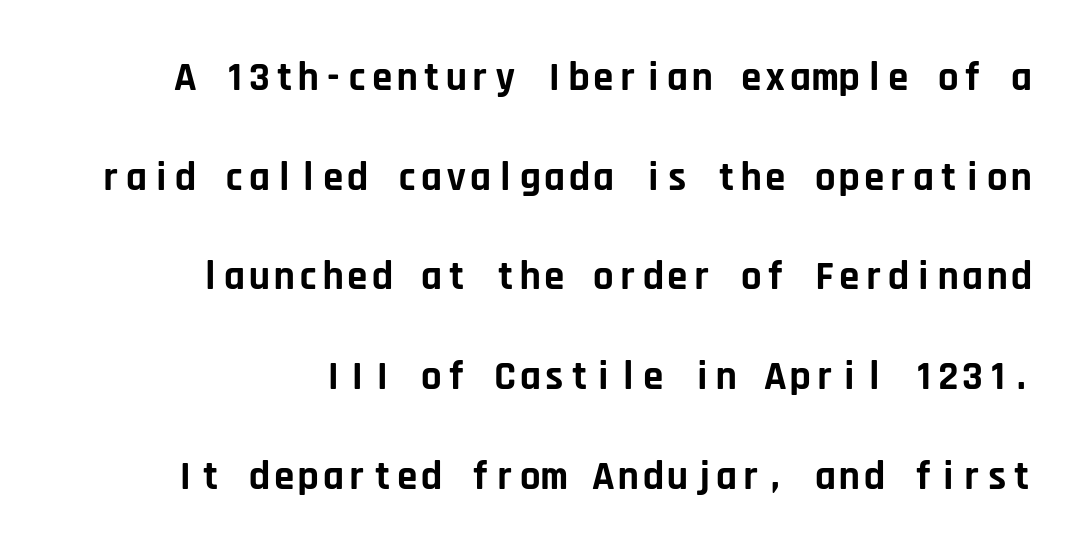
The image shows 41 px bold sans-serif type, upright, monospaced; set loose line spacing (2.43x), normal letter spacing, not underlined; low stroke contrast and a large x-height.
